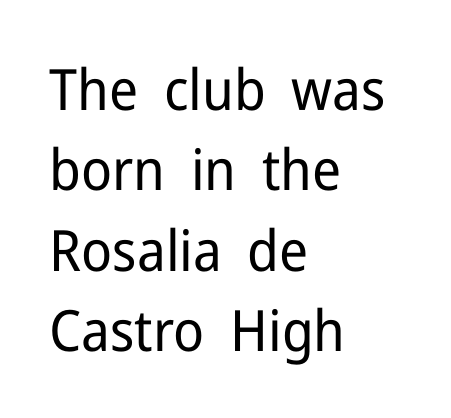
These lines stack with their left ends in a neat column. Look at the tracking — it's just the regular setting, nothing added. This sample has the flowing, uneven cadence of proportional lettering. A light-to-regular cut is what we see here.
